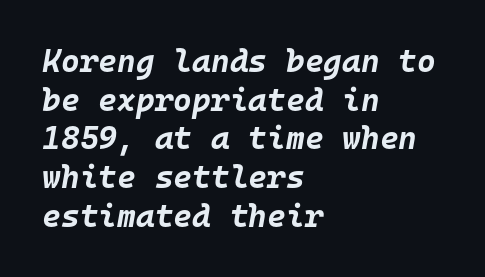
Characters are canted at an angle relative to the baseline's perpendicular. Unmarked baselines from the first word to the last. A typesetter would call this monospace, since all characters share one set width. Here the glyphs are tracked normally, forming tight word shapes. Its strokes are broad and dark, the hallmark of bold type.
